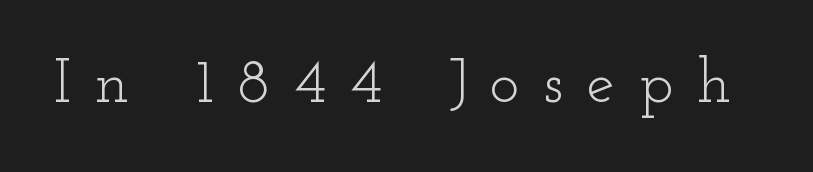
{"serif": "yes", "italic": "no", "bold": "no", "weight": "light", "width": "wide", "stroke_contrast": "low", "x_height": "small", "monospaced": "no", "underline": "no", "letter_spacing": "wide", "letter_spacing_em": 0.38, "glyph_px": 63}
